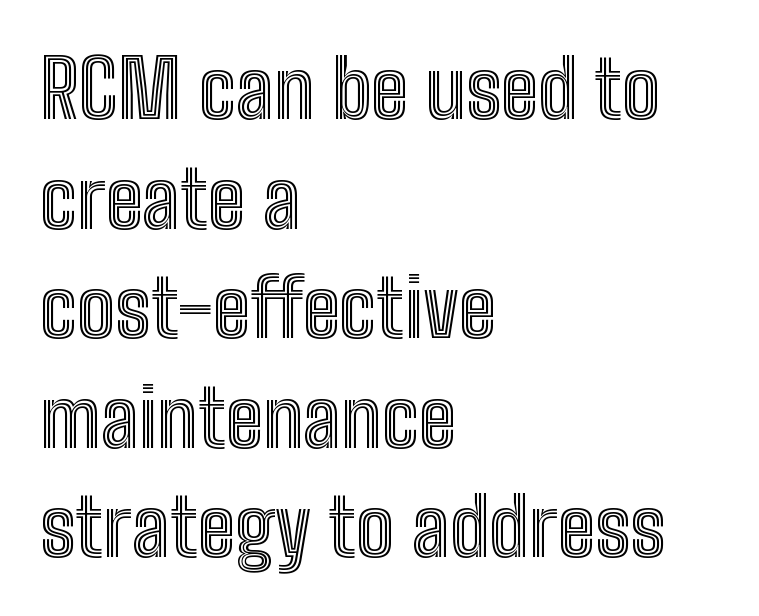
{"italic": "no", "width": "condensed", "x_height": "medium", "monospaced": "no", "underline": "no", "align": "left", "line_spacing": "normal", "line_spacing_ratio": 1.37, "letter_spacing": "normal", "letter_spacing_em": 0.0, "glyph_px": 80}
